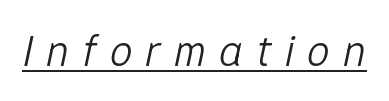
The image shows 45 px light type, italic (leaning right); set unusually wide letter spacing (+0.29 em), underlined; low stroke contrast and a medium x-height.
